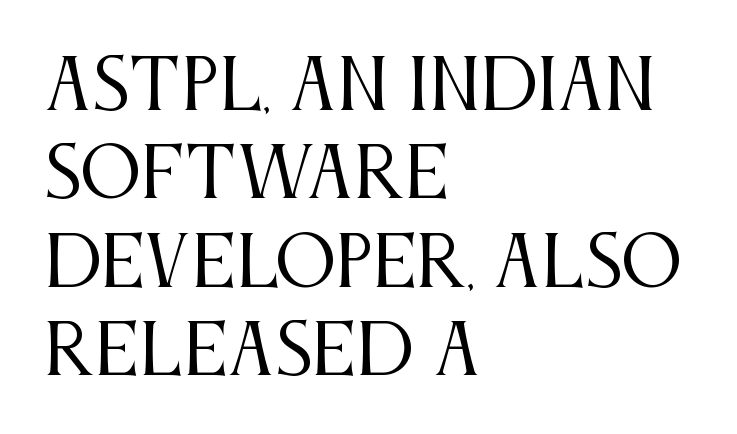
Ink coverage per letter is moderate at most. Words appear dense and cohesive because spacing is normal. Quick note: underline off. This rendering uses left alignment, leaving the right contour irregular.
